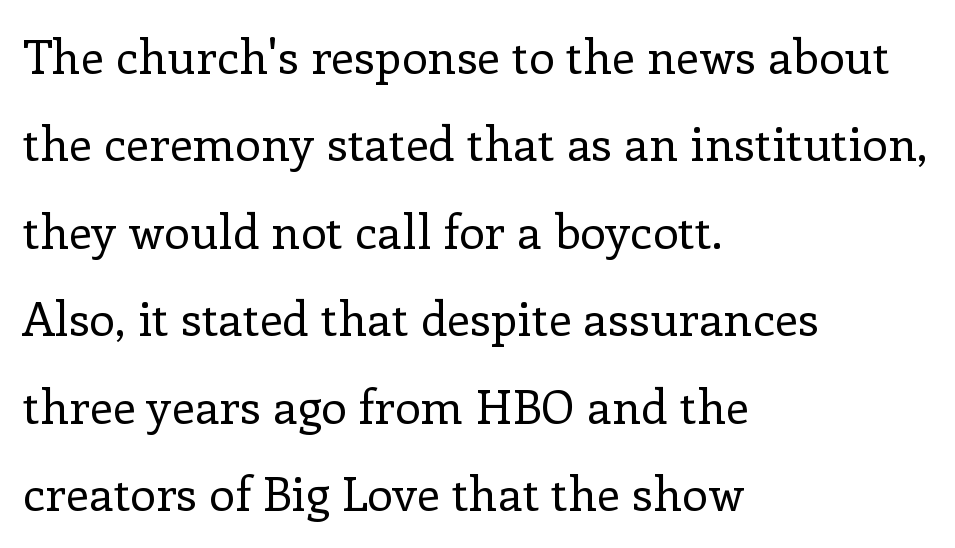
No extra ink here — the face is not bold. Each row of text sits above clean, open space. Ordinary non-slanted type is in use. Between one letter and the next there's only the usual sliver of space.
